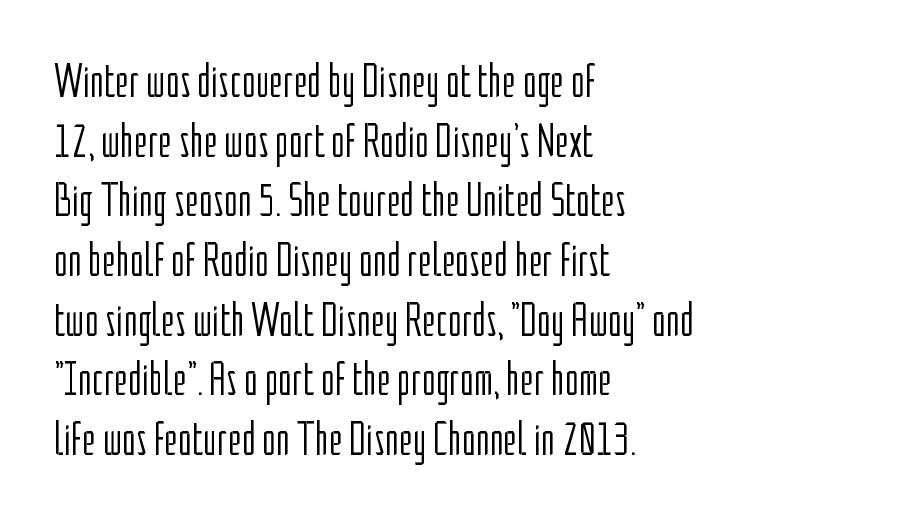
{"serif": "no", "italic": "no", "bold": "no", "weight": "light", "width": "condensed", "stroke_contrast": "low", "x_height": "medium", "monospaced": "no", "underline": "no", "align": "left", "line_spacing": "normal", "line_spacing_ratio": 1.27, "letter_spacing": "normal", "letter_spacing_em": 0.0, "glyph_px": 47}
